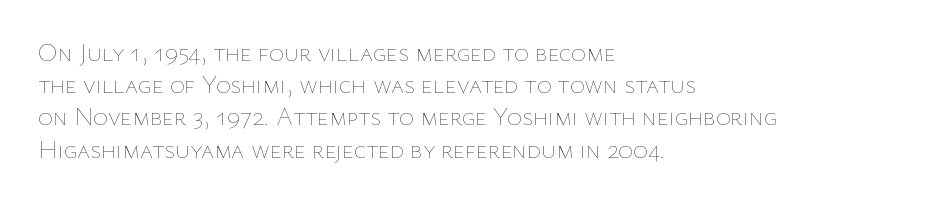
The image shows 25 px text type, upright; set left-aligned, normal line spacing (1.29x), normal letter spacing, not underlined.
